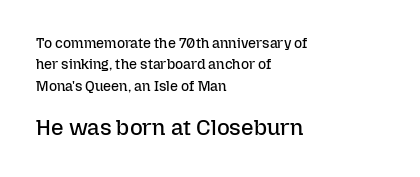
{"italic": "no", "bold": "no", "underline": "no", "align": "left", "line_spacing": "normal", "line_spacing_ratio": 1.52, "letter_spacing": "normal", "letter_spacing_em": 0.0, "larger_block": "second", "size_ratio": 1.57, "glyph_px": 22}
